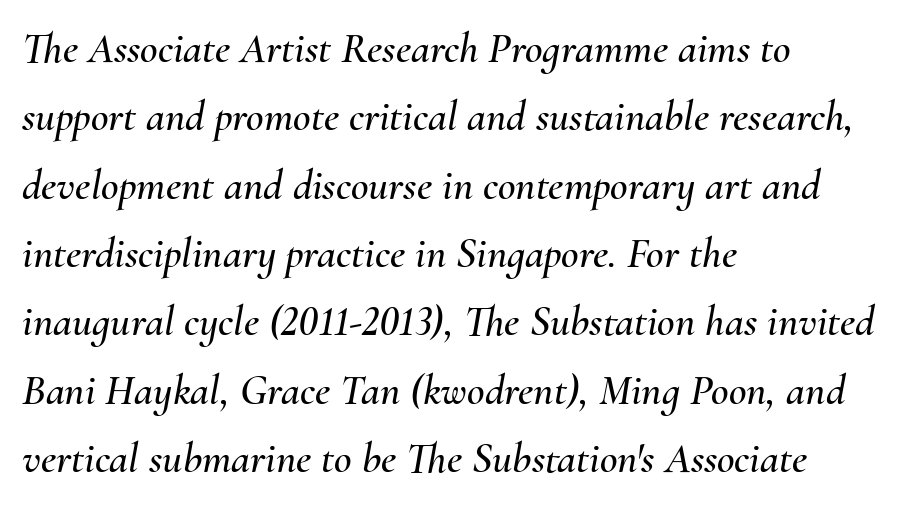
The words here are not underlined. This is oblique type, the kind used for emphasis or titles. The rendering uses a moderate line-height, typical for paragraphs. Tracking value appears to be zero — textbook default spacing. Is this a fixed-width face? No — the glyphs have proportional, varying widths.
